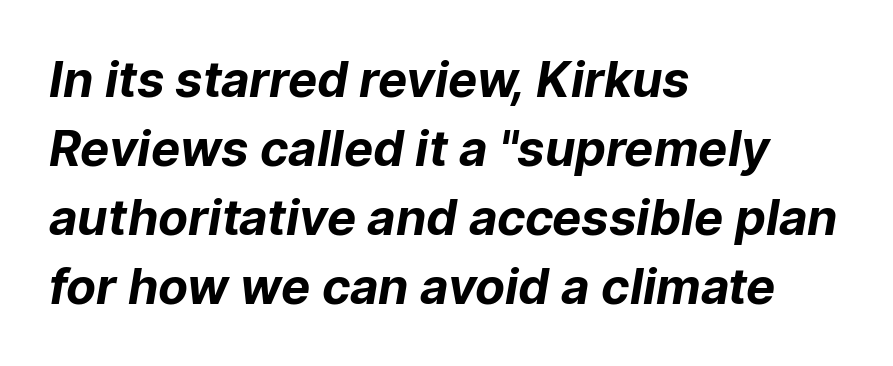
The image shows 49 px bold sans-serif type; set left-aligned, normal line spacing (1.41x), normal letter spacing, not underlined; low stroke contrast and a medium x-height.
